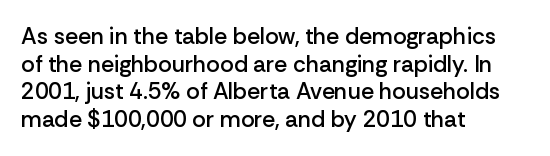
The image shows 23 px text type, upright; set left-aligned, line spacing 1.2x, normal letter spacing, not underlined.
